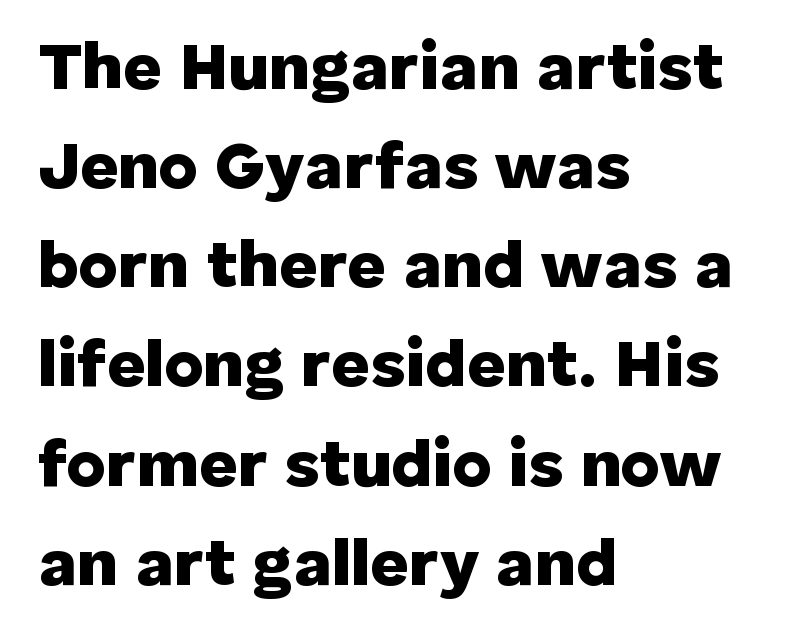
Are there feet on the stems? There aren't — it's a sans. The specimen reads as upright at a glance. The block of text has a typical density, with ordinary space between rows. Think of a printed novel: that variable character pitch is what you see here. Look at the tracking — it's just the regular setting, nothing added.
